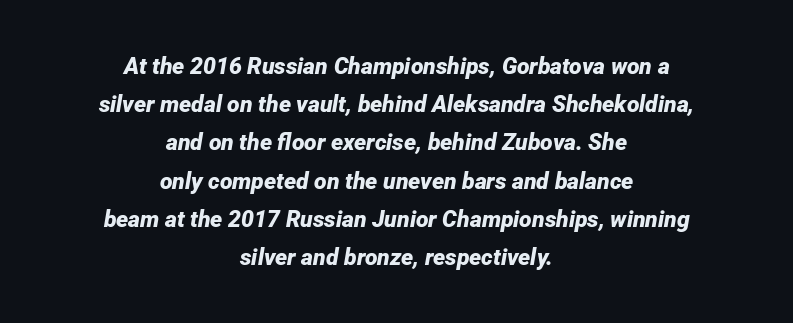
The image shows 23 px bold type, italic (leaning right); set centered, normal line spacing (1.66x), normal letter spacing, not underlined.
